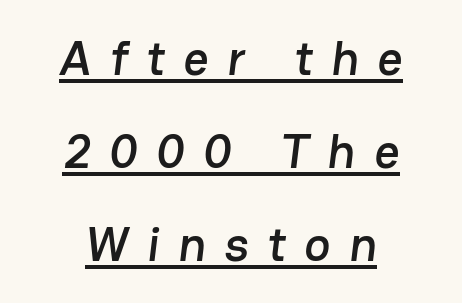
{"serif": "no", "width": "normal", "stroke_contrast": "low", "x_height": "medium", "monospaced": "no", "underline": "yes", "align": "center", "line_spacing": "loose", "line_spacing_ratio": 1.9, "letter_spacing": "wide", "letter_spacing_em": 0.38, "glyph_px": 49}
